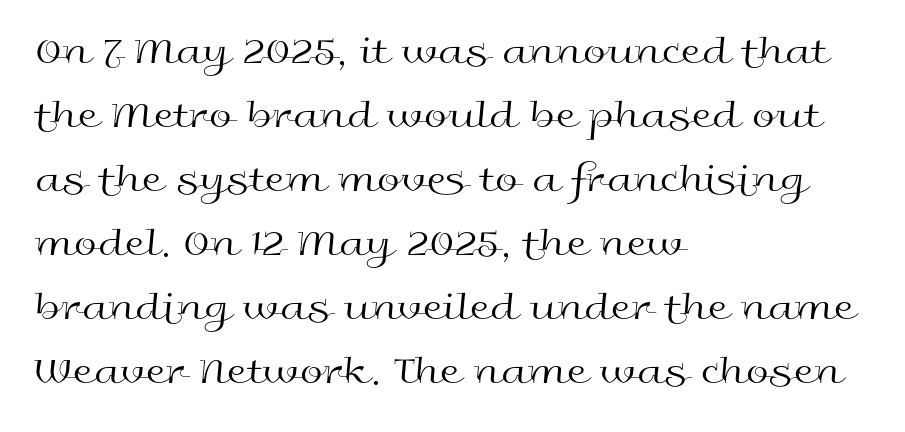
{"serif": "no", "italic": "no", "bold": "no", "weight": "regular", "width": "wide", "x_height": "medium", "monospaced": "no", "underline": "no", "align": "left", "line_spacing": "normal", "line_spacing_ratio": 1.56, "letter_spacing": "normal", "letter_spacing_em": 0.0, "glyph_px": 41}
